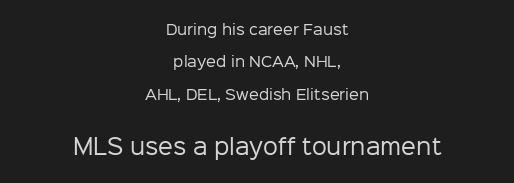
Q: Is the text bold? A: No.
Q: Is the text italic (slanted)? A: No, it is upright.
Q: Is the text underlined? A: No.
Q: How is the paragraph aligned? A: Centered.
Q: Is the spacing between letters normal or unusually wide? A: Normal.
Q: Is the spacing between lines tight, normal or loose? A: Loose.
Q: Which block of text is set in a larger size, the first (top) or the second (bottom)? A: The second (bottom) one.
